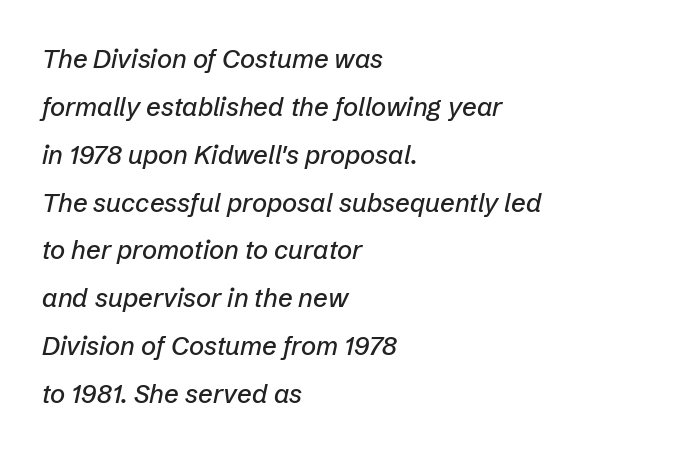
The image shows 26 px text type, italic (leaning right); set left-aligned, line spacing 1.84x, normal letter spacing, not underlined.
